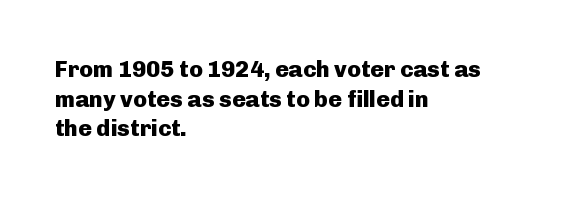
The image shows 23 px bold type, upright; set left-aligned, normal line spacing (1.29x), normal letter spacing, not underlined.
